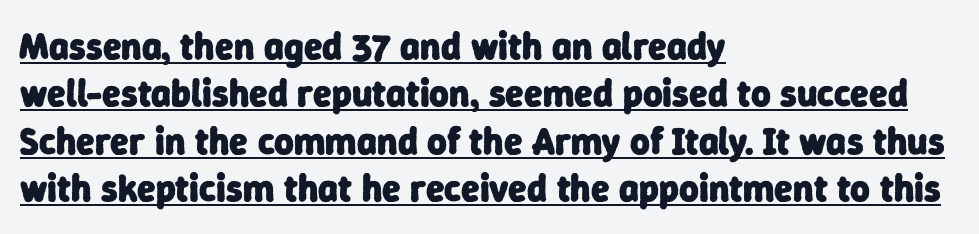
Whoever set this chose a conventional vertical rhythm. Students, note that the glyphs here touch the page at normal intervals. Has an underline been added? It has. Its strokes are broad and dark, the hallmark of bold type. The compositor pushed each line to the left boundary. Think of a printed novel: that variable character pitch is what you see here.
